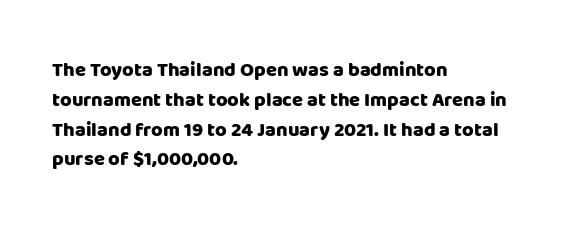
Q: Is the text bold? A: Yes.
Q: Is the text italic (slanted)? A: No, it is upright.
Q: Is the text underlined? A: No.
Q: How is the paragraph aligned? A: Left-aligned.
Q: Is the spacing between letters normal or unusually wide? A: Normal.
Q: Is the spacing between lines tight, normal or loose? A: Normal.
